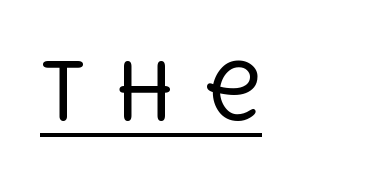
Reading down the block, your eye returns to a fixed left position each line. You can tell it's not italic because the verticals are truly vertical. The letterforms stand isolated, each surrounded by extra space. Honestly, the underline is the first thing you notice here. The face used here is proportionally spaced, like ordinary book or web type.
